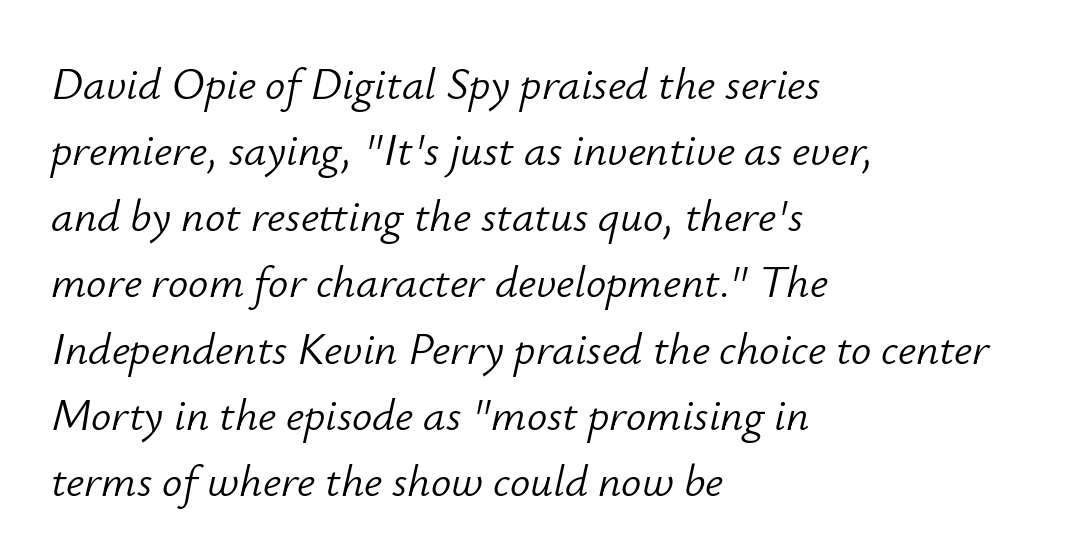
The image shows 45 px light type, italic (leaning right); set left-aligned, normal line spacing (1.47x), normal letter spacing, not underlined; low stroke contrast and a small x-height.
